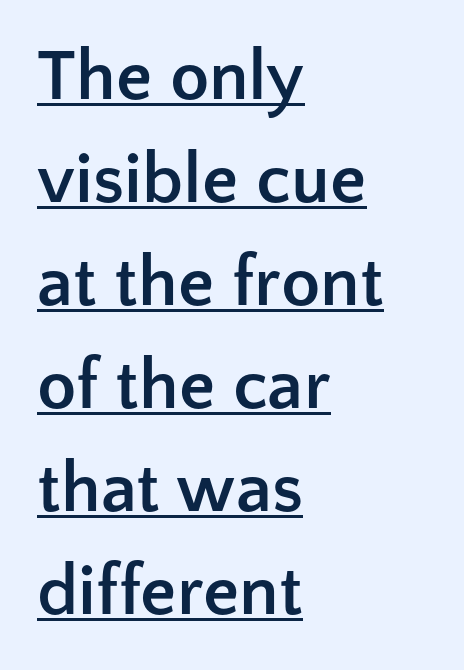
You could call the tracking neutral — neither tight nor loose. These lines carry a lot of weight — the face is fully bold. Short and long lines alike share a common starting point at left. The designer went with a sans here, leaving each stem footless.
